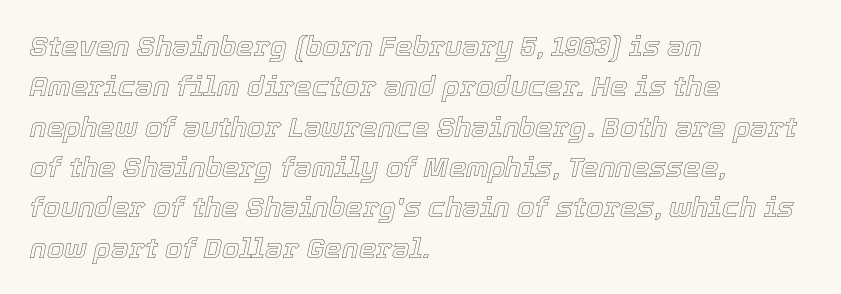
These lines are rendered in a variable-pitch font. Each word holds together tightly as a unit, with standard inter-letter gaps. Check the space under the baseline: it is left empty. The glyphs look as if they've been sheared to an angle. The setting favours the left margin, as ordinary paragraphs usually do. Regular leading.
